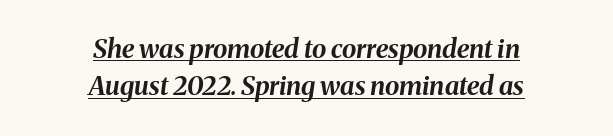
{"italic": "yes", "lean": "right", "slant_degrees": 8, "bold": "yes", "underline": "yes", "align": "center", "line_spacing": "normal", "line_spacing_ratio": 1.44, "letter_spacing": "normal", "letter_spacing_em": 0.0, "glyph_px": 26}
